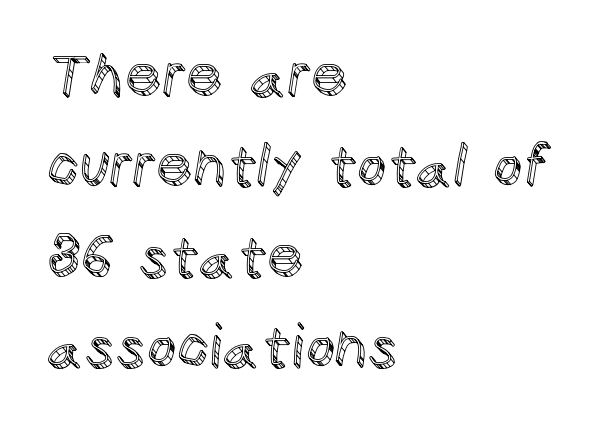
The image shows 58 px text type; set left-aligned, normal line spacing (1.56x), normal letter spacing, not underlined; a large x-height.
